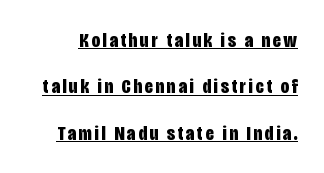
Heavy, bold letterforms. Successive baselines arrive slowly, with a big drop between each. Quick note: not italic, upright. Glance below the letters and you will spot a drawn line.
